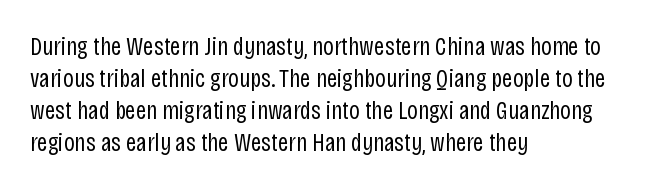
The image shows 26 px text type, upright; set left-aligned, line spacing 1.23x, normal letter spacing, not underlined.
